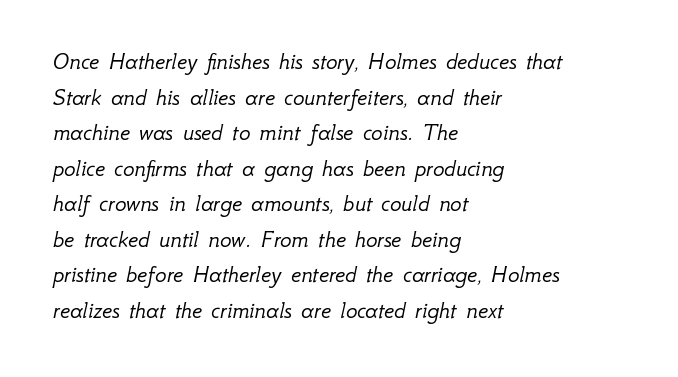
The image shows 24 px text type, italic (leaning right); set left-aligned, normal line spacing (1.48x), normal letter spacing, not underlined.
